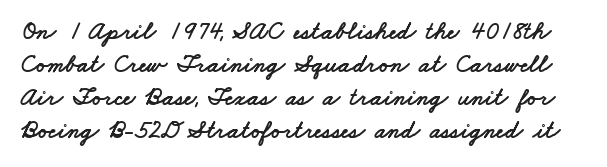
Q: Is the text underlined? A: No.
Q: Is the spacing between letters normal or unusually wide? A: Normal.
Q: Is the spacing between lines tight, normal or loose? A: Normal.
